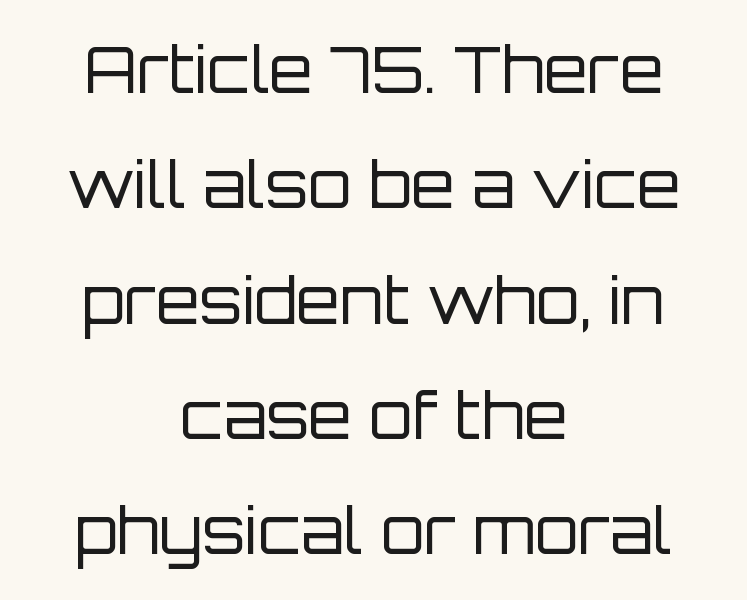
Q: Is the text bold? A: No.
Q: Is the text italic (slanted)? A: No, it is upright.
Q: Is the typeface a serif or a sans-serif typeface? A: Sans-serif.
Q: Is the text underlined? A: No.
Q: How is the paragraph aligned? A: Centered.
Q: Is the spacing between letters normal or unusually wide? A: Normal.
Q: Width (condensed, normal, or wide)? A: Normal.
Q: Stroke contrast? A: Low.
Q: x-height? A: Large.
Q: Monospaced? A: No.
